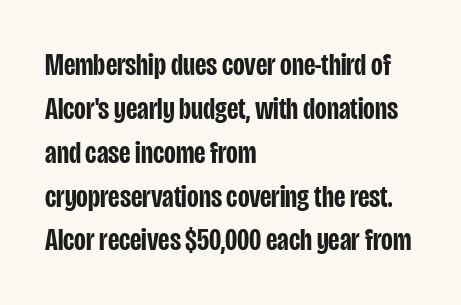
{"serif": "no", "italic": "no", "bold": "semi", "weight": "semibold", "width": "condensed", "stroke_contrast": "low", "x_height": "large", "monospaced": "no", "underline": "no", "align": "left", "line_spacing": "normal", "line_spacing_ratio": 1.37, "letter_spacing": "normal", "letter_spacing_em": 0.0, "glyph_px": 32}
